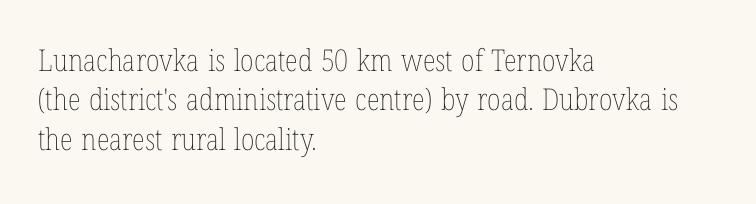
The image shows 30 px thin, condensed type, upright; set left-aligned, normal line spacing (1.31x), normal letter spacing, not underlined; low stroke contrast and a medium x-height.
